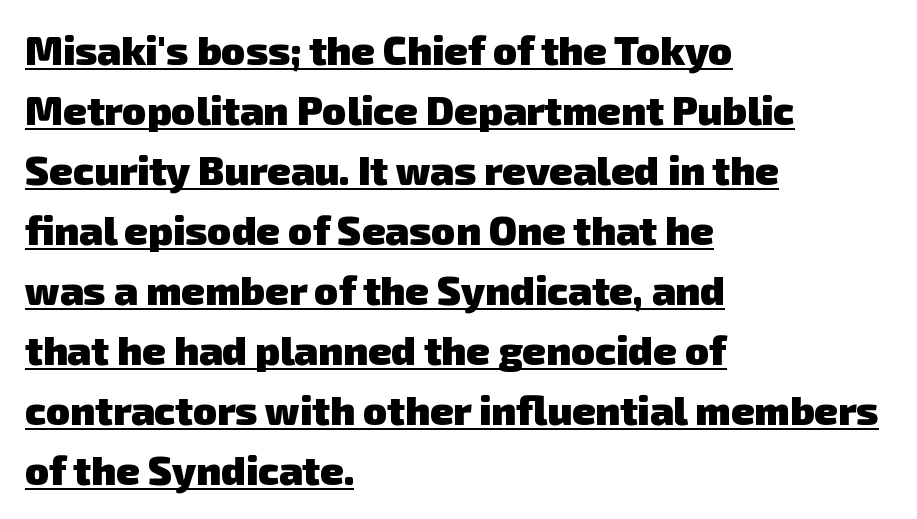
{"serif": "no", "bold": "yes", "weight": "heavy", "width": "normal", "stroke_contrast": "low", "x_height": "medium", "monospaced": "no", "underline": "yes", "align": "left", "line_spacing": "normal", "line_spacing_ratio": 1.5, "letter_spacing": "normal", "letter_spacing_em": 0.0, "glyph_px": 40}
